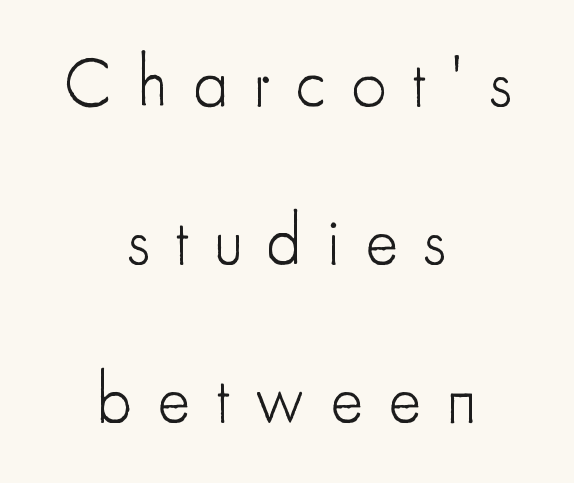
The image shows 69 px light, condensed sans-serif type, upright; set centered, loose line spacing (2.29x), unusually wide letter spacing (+0.37 em), not underlined; low stroke contrast and a small x-height.
